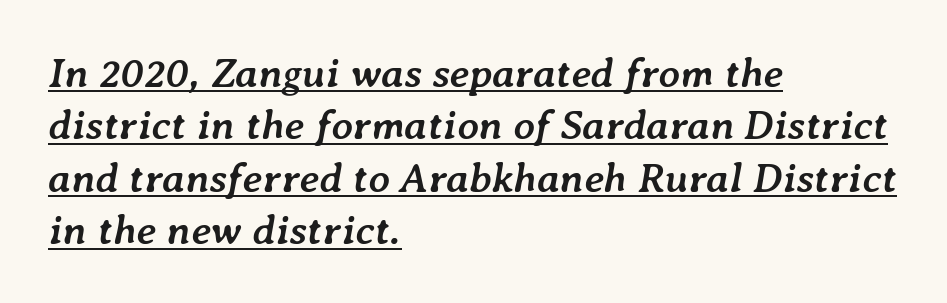
Honestly, the underline is the first thing you notice here. Set as a true bold cut, around the 700 mark. Interline gaps are of average width in this sample. Where is the straight margin? On the left. Nobody touched the tracking dial on this one.
